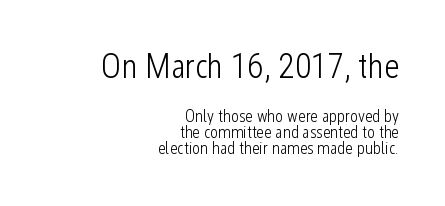
Q: Is the text bold? A: No.
Q: Is the text italic (slanted)? A: No, it is upright.
Q: Is the typeface a serif or a sans-serif typeface? A: Sans-serif.
Q: Is the text underlined? A: No.
Q: How is the paragraph aligned? A: Right-aligned.
Q: Is the spacing between letters normal or unusually wide? A: Normal.
Q: Is the spacing between lines tight, normal or loose? A: Tight.
Q: Which block of text is set in a larger size, the first (top) or the second (bottom)? A: The first (top) one.
Q: Width (condensed, normal, or wide)? A: Condensed.
Q: Stroke contrast? A: Low.
Q: x-height? A: Medium.
Q: Monospaced? A: No.
